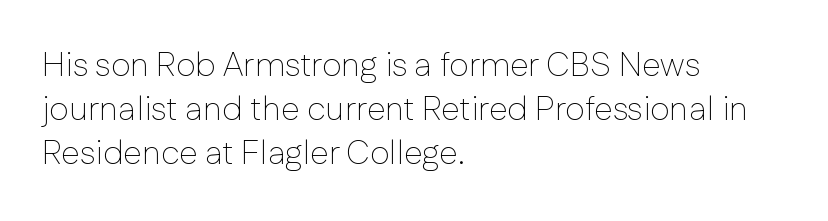
{"serif": "no", "italic": "no", "bold": "no", "weight": "thin", "width": "normal", "stroke_contrast": "low", "x_height": "medium", "monospaced": "no", "underline": "no", "align": "left", "line_spacing": "normal", "line_spacing_ratio": 1.29, "letter_spacing": "normal", "letter_spacing_em": 0.0, "glyph_px": 34}
